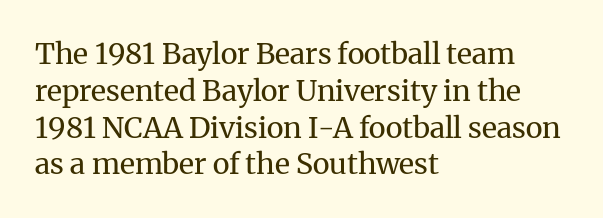
Q: Is the text bold? A: No.
Q: Is the text italic (slanted)? A: No, it is upright.
Q: Is the typeface a serif or a sans-serif typeface? A: Serif.
Q: Is the text underlined? A: No.
Q: How is the paragraph aligned? A: Left-aligned.
Q: Is the spacing between letters normal or unusually wide? A: Normal.
Q: Is the spacing between lines tight, normal or loose? A: Normal.
Q: Width (condensed, normal, or wide)? A: Normal.
Q: Stroke contrast? A: Medium.
Q: x-height? A: Medium.
Q: Monospaced? A: No.
